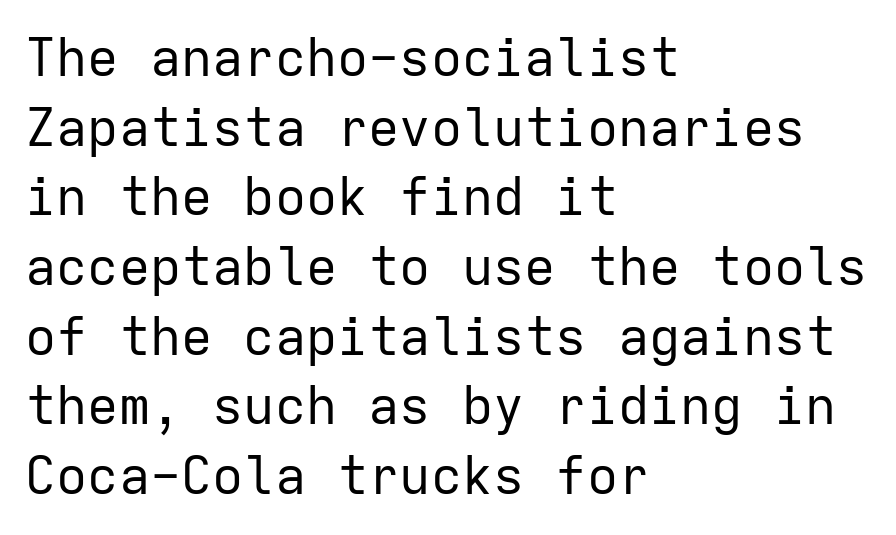
Q: Is the text bold? A: No.
Q: Is the text italic (slanted)? A: No, it is upright.
Q: Is the typeface a serif or a sans-serif typeface? A: Sans-serif.
Q: Is the text underlined? A: No.
Q: How is the paragraph aligned? A: Left-aligned.
Q: Is the spacing between letters normal or unusually wide? A: Normal.
Q: Is the spacing between lines tight, normal or loose? A: Normal.
Q: Width (condensed, normal, or wide)? A: Normal.
Q: Stroke contrast? A: Low.
Q: x-height? A: Medium.
Q: Monospaced? A: Yes.
